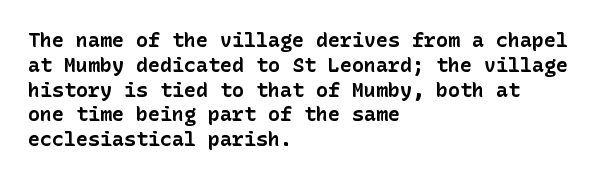
Line starts are locked; line ends wander. Tracking value appears to be zero — textbook default spacing. Style check: upright. Rule under the text: the space is simply empty. Heavy-handed strokes throughout: this text is bold.
